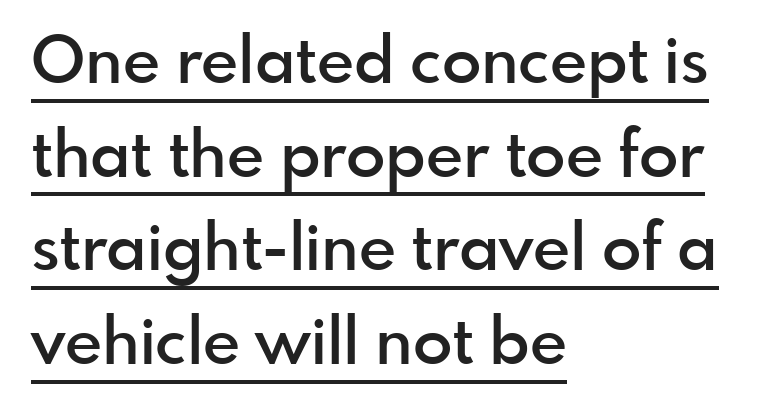
Compared with an ordinary text face, these strokes are moderately heavier — a semibold. The rendering uses a moderate line-height, typical for paragraphs. What decoration does the sample have? An underline. Spacing between characters is what you'd get straight out of the box. Italic: no, the glyphs are upright roman. Regarding serifs, this sample does without them.
